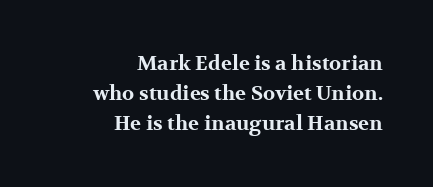
The image shows 20 px bold type, upright; set right-aligned, normal line spacing (1.49x), normal letter spacing, not underlined.
